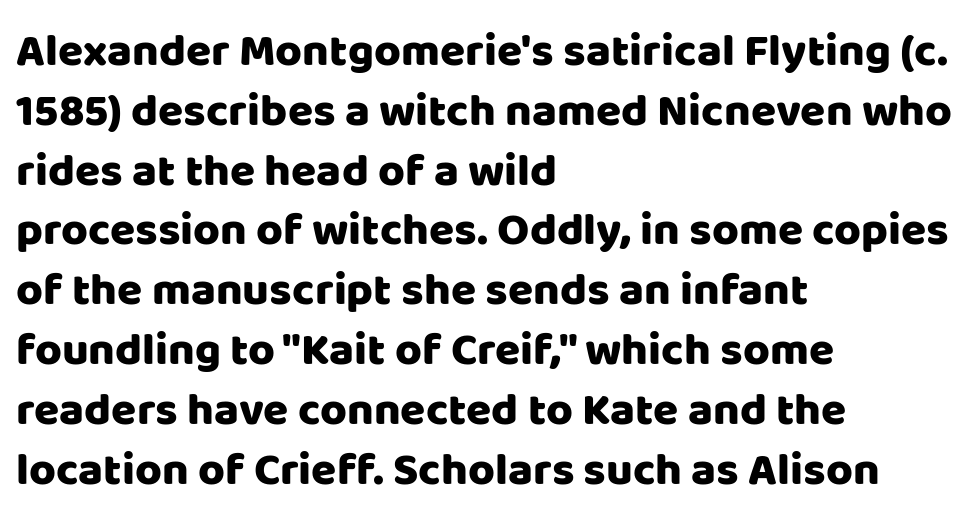
The image shows 46 px sans-serif type, upright; set left-aligned, normal line spacing (1.3x), normal letter spacing, not underlined; low stroke contrast and a large x-height.
